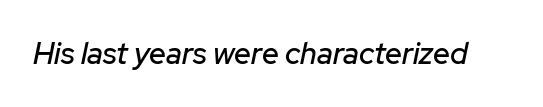
{"italic": "yes", "lean": "right", "slant_degrees": 12, "width": "normal", "stroke_contrast": "low", "x_height": "medium", "monospaced": "no", "underline": "no", "letter_spacing": "normal", "letter_spacing_em": 0.0, "glyph_px": 30}
